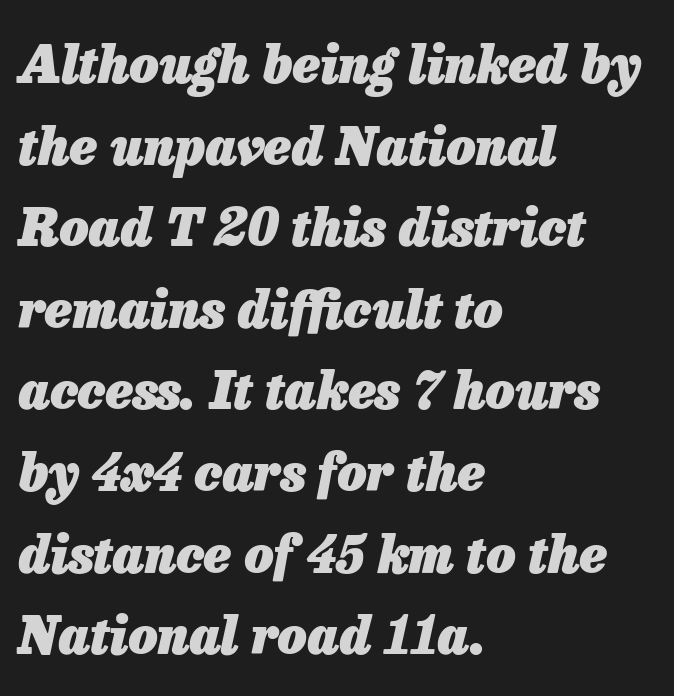
If you measured baseline to baseline, you'd find a middling distance. Short note: letters normally spaced. Students, this is bold: see how much ink each stroke carries. The rendering applies a slant to the glyphs.
